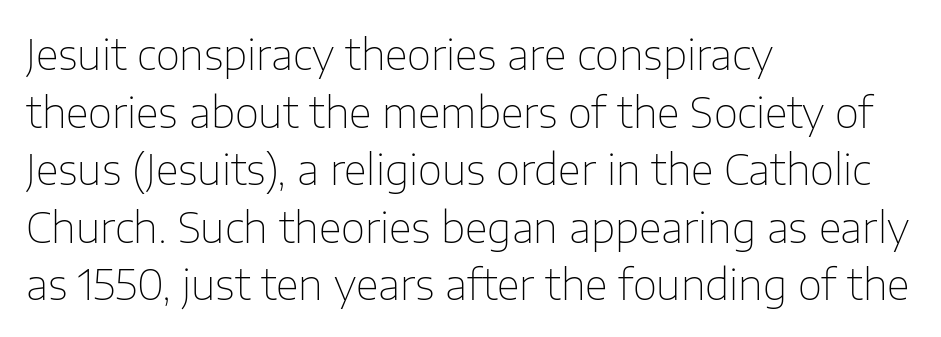
The image shows 42 px thin sans-serif type, upright; set left-aligned, normal line spacing (1.37x), normal letter spacing, not underlined; low stroke contrast and a medium x-height.
